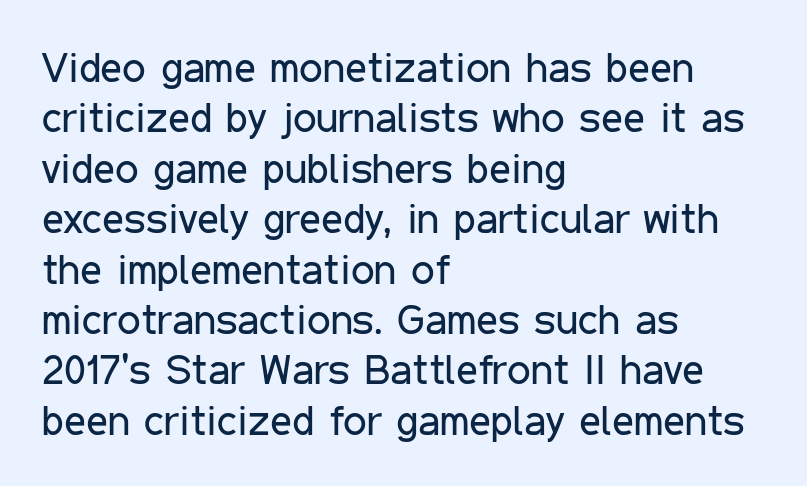
{"serif": "no", "italic": "no", "bold": "no", "weight": "regular", "width": "condensed", "stroke_contrast": "low", "x_height": "medium", "monospaced": "no", "underline": "no", "align": "left", "line_spacing_ratio": 1.2, "letter_spacing": "normal", "letter_spacing_em": 0.0, "glyph_px": 42}
